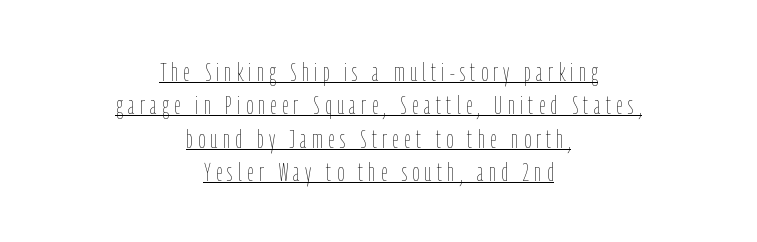
The image shows 26 px text type, upright; set centered, normal line spacing (1.28x), unusually wide letter spacing (+0.21 em), underlined.
